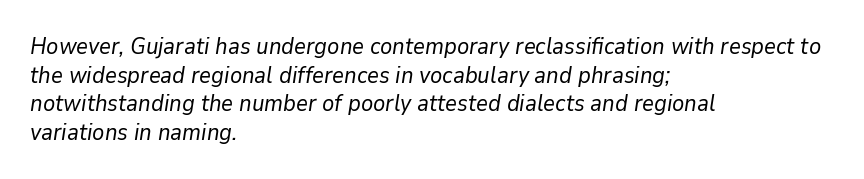
{"italic": "yes", "lean": "right", "slant_degrees": 9, "bold": "no", "underline": "no", "align": "left", "line_spacing_ratio": 1.24, "letter_spacing": "normal", "letter_spacing_em": 0.0, "glyph_px": 23}
